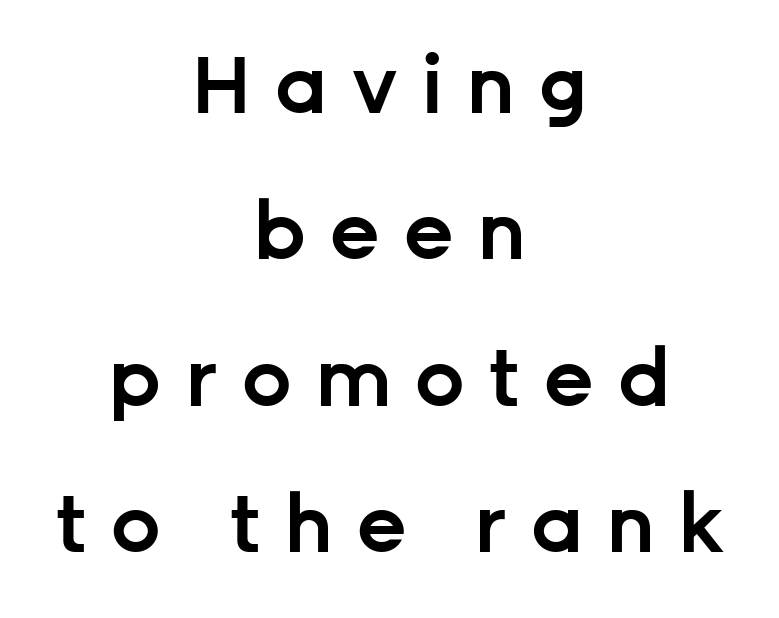
The image shows 80 px semibold sans-serif type, upright; set centered, line spacing 1.83x, unusually wide letter spacing (+0.28 em), not underlined; low stroke contrast and a medium x-height.
